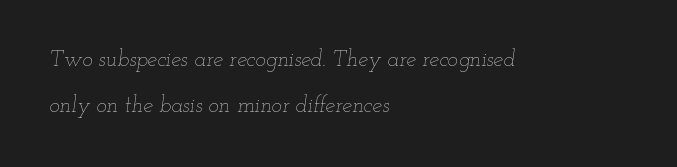
The face used here is rendered with its standard letterfit. Each new line begins a long way beneath the previous one. These lines are set flush left with a ragged right edge. This sample uses an oblique cut, with every glyph tilted off the vertical. Weight: regular or lighter. Check the space under the baseline: it is left empty.
